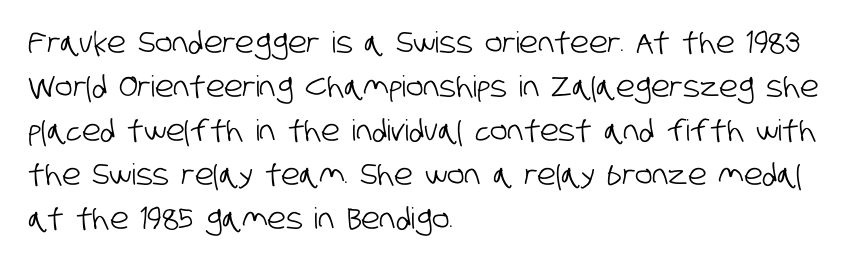
{"serif": "no", "width": "condensed", "stroke_contrast": "low", "x_height": "large", "monospaced": "no", "underline": "no", "align": "left", "line_spacing": "normal", "line_spacing_ratio": 1.52, "letter_spacing": "normal", "letter_spacing_em": 0.0, "glyph_px": 29}
